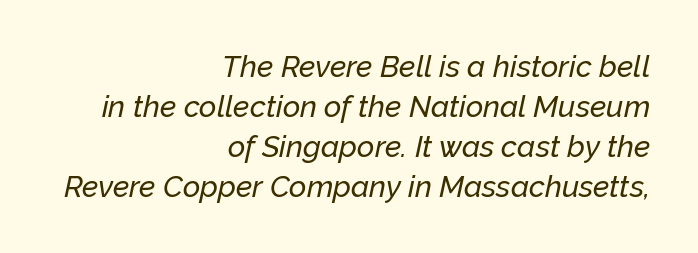
Q: Is the text italic (slanted)? A: Yes, it leans right by about 12 degrees.
Q: Is the text underlined? A: No.
Q: How is the paragraph aligned? A: Right-aligned.
Q: Is the spacing between letters normal or unusually wide? A: Normal.
Q: Is the spacing between lines tight, normal or loose? A: Normal.
Q: Width (condensed, normal, or wide)? A: Normal.
Q: Stroke contrast? A: Low.
Q: x-height? A: Medium.
Q: Monospaced? A: No.
